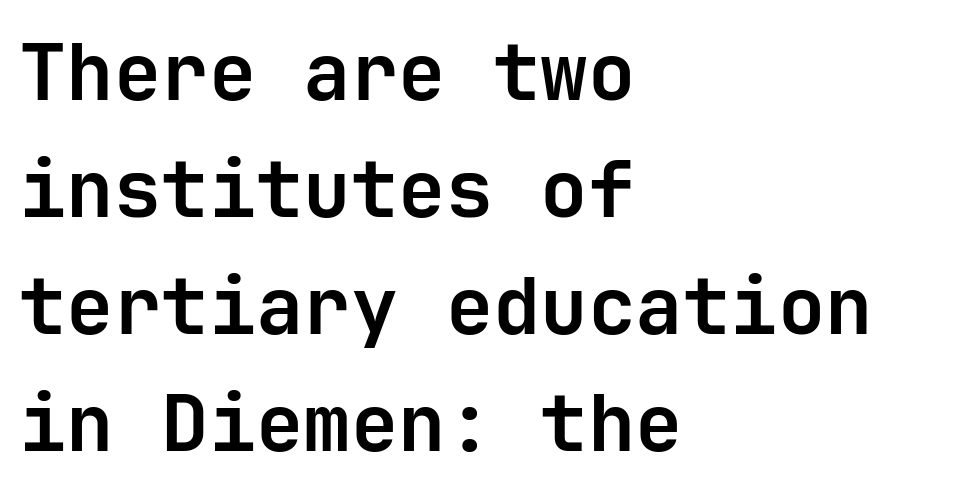
Q: Is the text bold? A: Yes.
Q: Is the text italic (slanted)? A: No, it is upright.
Q: Is the typeface a serif or a sans-serif typeface? A: Sans-serif.
Q: Is the text underlined? A: No.
Q: How is the paragraph aligned? A: Left-aligned.
Q: Is the spacing between letters normal or unusually wide? A: Normal.
Q: Is the spacing between lines tight, normal or loose? A: Normal.
Q: Width (condensed, normal, or wide)? A: Normal.
Q: Stroke contrast? A: Low.
Q: x-height? A: Medium.
Q: Monospaced? A: Yes.
